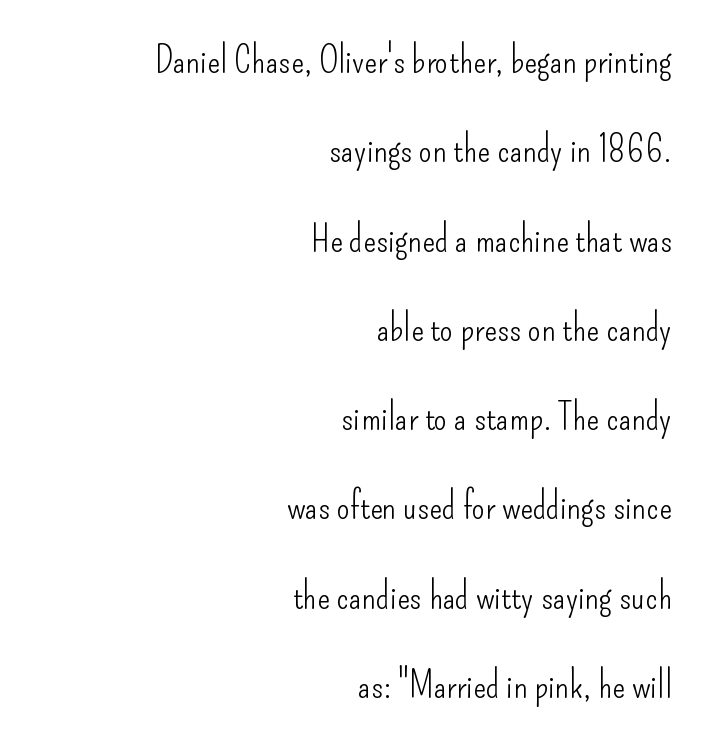
The image shows 38 px light, condensed sans-serif type, upright; set right-aligned, loose line spacing (2.35x), normal letter spacing, not underlined; low stroke contrast and a small x-height.
